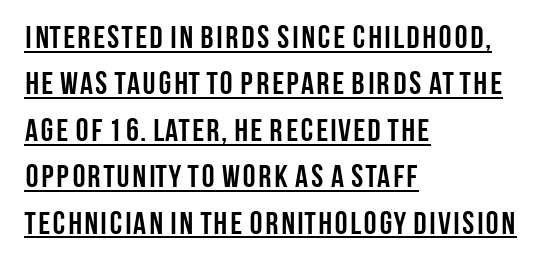
Plenty of ink on the page — the face is bold. Notice how a bar underscores the lettering throughout. A typesetter would label this face a sans. The tracking reads as untouched default to a designer's eye. Rows of type keep a routine distance in the vertical direction.
